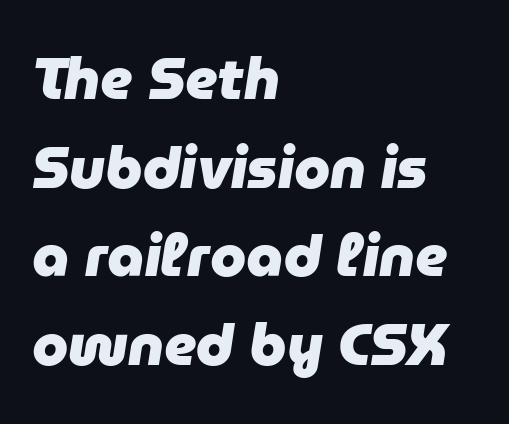
{"italic": "yes", "lean": "right", "slant_degrees": 9, "bold": "yes", "weight": "heavy", "width": "normal", "stroke_contrast": "low", "x_height": "medium", "monospaced": "no", "underline": "no", "align": "left", "line_spacing": "normal", "line_spacing_ratio": 1.53, "letter_spacing": "normal", "letter_spacing_em": 0.0, "glyph_px": 58}
